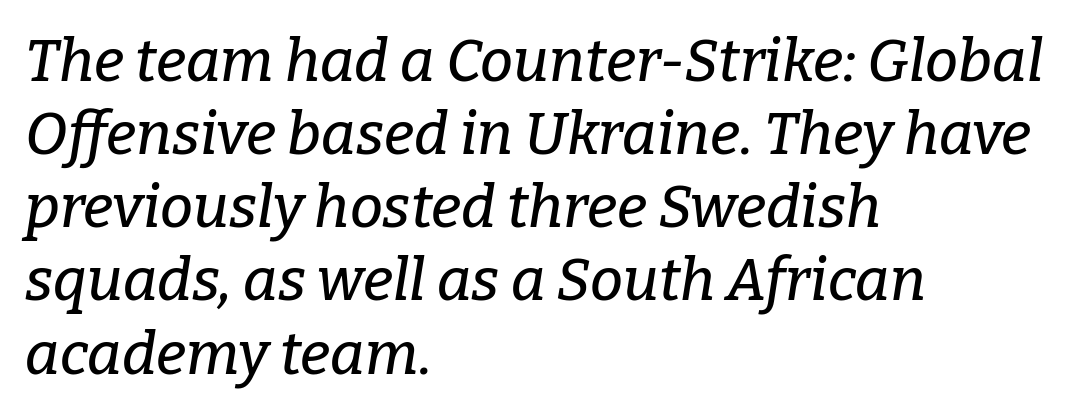
Q: Is the text italic (slanted)? A: Yes, it leans right by about 9 degrees.
Q: Is the typeface a serif or a sans-serif typeface? A: Serif.
Q: Is the text underlined? A: No.
Q: How is the paragraph aligned? A: Left-aligned.
Q: Is the spacing between letters normal or unusually wide? A: Normal.
Q: Width (condensed, normal, or wide)? A: Normal.
Q: Stroke contrast? A: Low.
Q: x-height? A: Medium.
Q: Monospaced? A: No.
